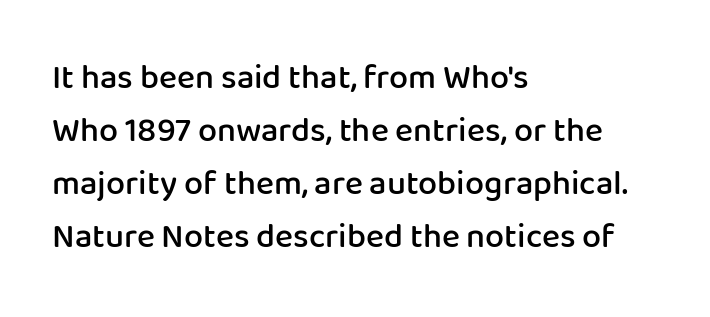
The image shows 34 px semibold sans-serif type, upright; set left-aligned, normal line spacing (1.56x), normal letter spacing, not underlined; low stroke contrast and a medium x-height.
